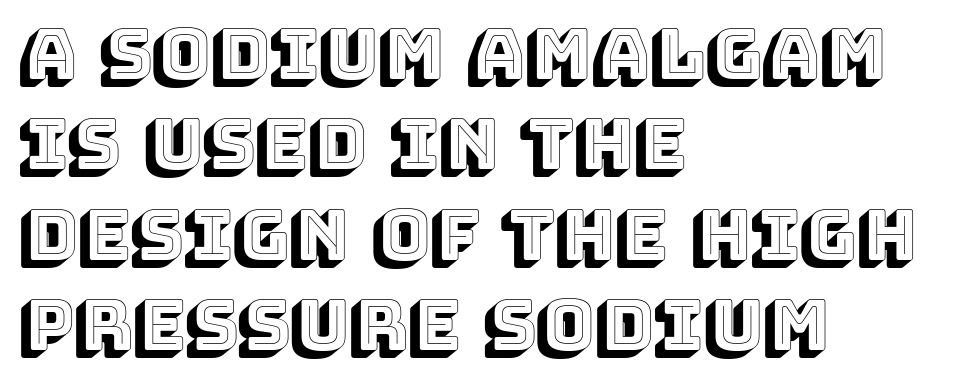
The image shows 70 px text type, upright; set left-aligned, normal line spacing (1.29x), normal letter spacing, not underlined; a large x-height.
